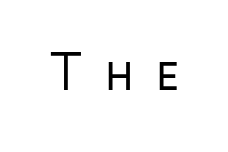
Q: Is the text bold? A: No.
Q: Is the text italic (slanted)? A: No, it is upright.
Q: Is the typeface a serif or a sans-serif typeface? A: Sans-serif.
Q: Is the text underlined? A: No.
Q: Is the spacing between letters normal or unusually wide? A: Unusually wide.
Q: Width (condensed, normal, or wide)? A: Condensed.
Q: Stroke contrast? A: Low.
Q: x-height? A: Medium.
Q: Monospaced? A: No.
